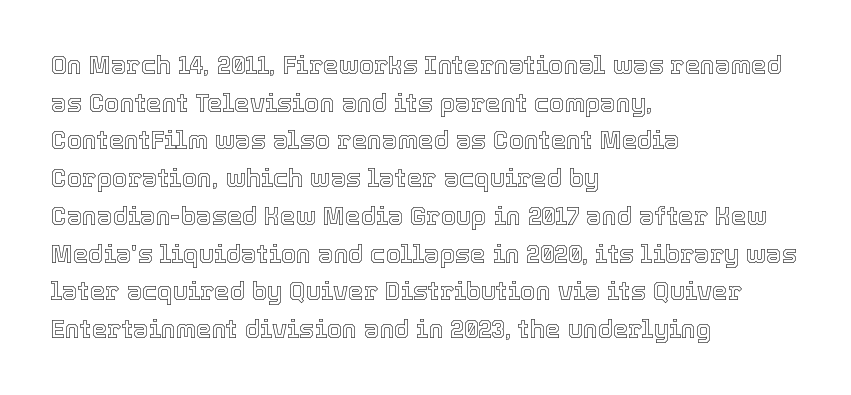
Descender tails drop into unmarked territory. If you drew a ruler down the left edge, every line would touch it. Nope, not italic — everything's standing straight. Successive baselines arrive at the customary interval. Tracking value appears to be zero — textbook default spacing.
